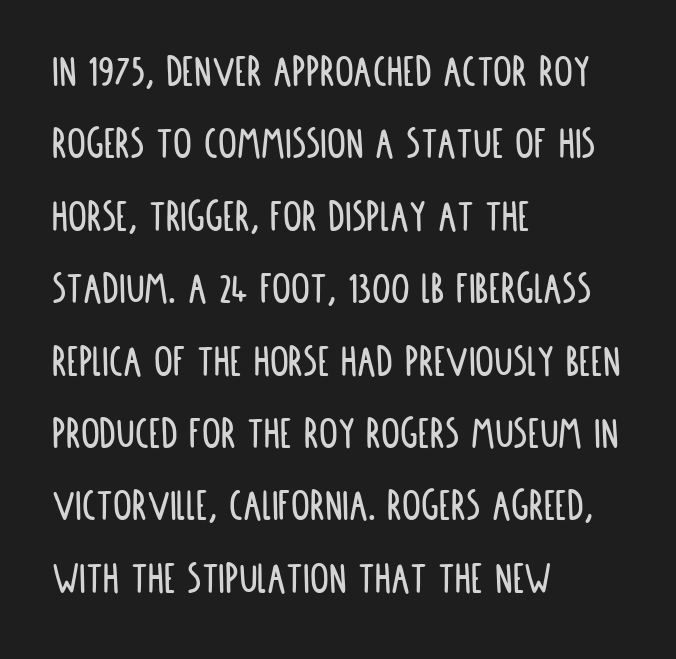
The image shows 47 px condensed sans-serif type, upright; set left-aligned, normal line spacing (1.54x), normal letter spacing, not underlined; low stroke contrast and a large x-height.
